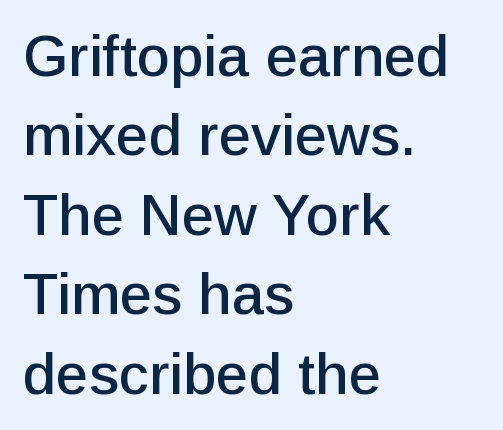
{"serif": "no", "italic": "no", "width": "normal", "stroke_contrast": "low", "x_height": "medium", "monospaced": "no", "underline": "no", "align": "left", "line_spacing": "normal", "line_spacing_ratio": 1.37, "letter_spacing": "normal", "letter_spacing_em": 0.0, "glyph_px": 58}
